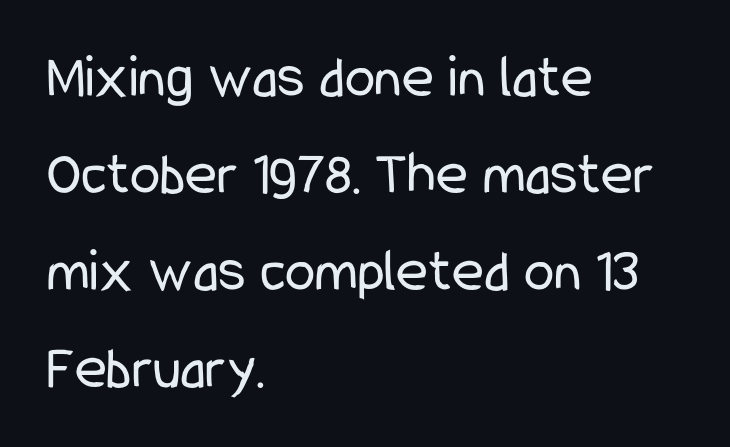
Q: Is the text bold? A: No.
Q: Is the text italic (slanted)? A: No, it is upright.
Q: Is the typeface a serif or a sans-serif typeface? A: Sans-serif.
Q: Is the text underlined? A: No.
Q: How is the paragraph aligned? A: Left-aligned.
Q: Is the spacing between letters normal or unusually wide? A: Normal.
Q: Is the spacing between lines tight, normal or loose? A: Normal.
Q: Width (condensed, normal, or wide)? A: Condensed.
Q: Stroke contrast? A: Low.
Q: x-height? A: Medium.
Q: Monospaced? A: No.
